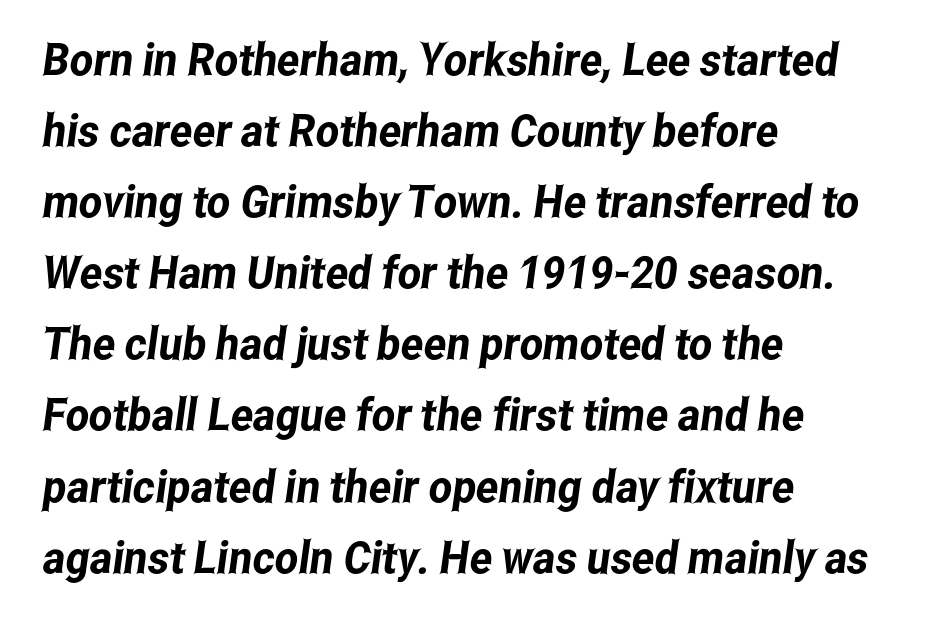
The image shows 45 px condensed sans-serif type; set left-aligned, normal line spacing (1.58x), normal letter spacing, not underlined; low stroke contrast and a medium x-height.
